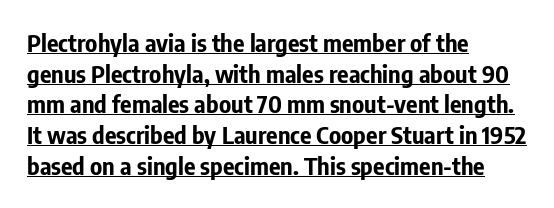
The image shows 24 px bold type, upright; set left-aligned, normal line spacing (1.28x), normal letter spacing, underlined.
